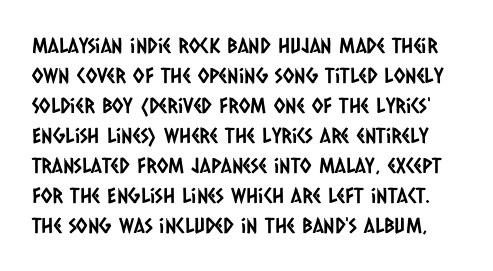
The image shows 21 px text type; set normal line spacing (1.43x), normal letter spacing, not underlined.
